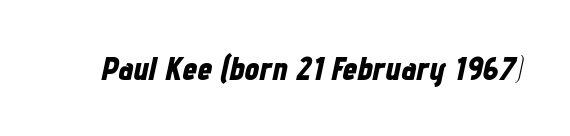
Is this a fixed-width face? No — the glyphs have proportional, varying widths. Compared with typical body copy, the letter spacing here is the same. The strip under each line holds only bare page. These words are printed bold, with thick strokes throughout. This sample uses an oblique cut, with every glyph tilted off the vertical.
